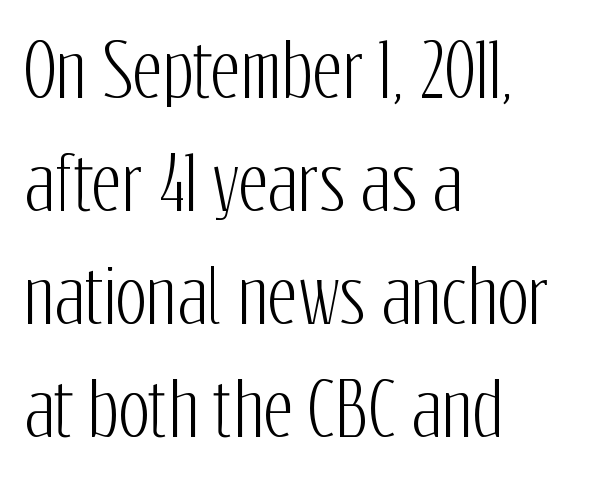
Characters remain perfectly vertical along every line. Clear beneath every line of the passage. The passage is arranged the way most books set body copy — flush left. The face used here is a sans, in the tradition of grotesques and geometrics. Think of a printed novel: that variable character pitch is what you see here.
